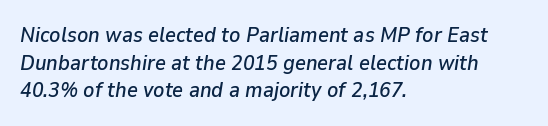
{"italic": "yes", "lean": "right", "slant_degrees": 9, "underline": "no", "align": "left", "line_spacing": "normal", "line_spacing_ratio": 1.31, "letter_spacing": "normal", "letter_spacing_em": 0.0, "glyph_px": 21}
